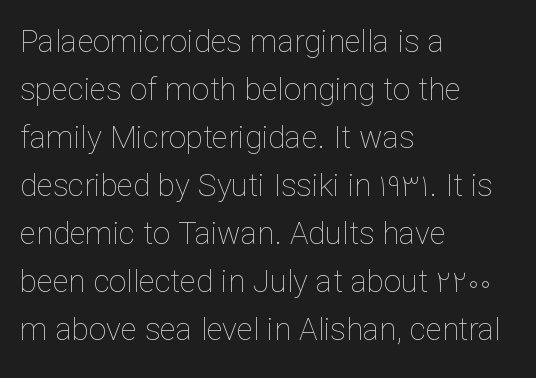
Q: Is the text bold? A: No.
Q: Is the text italic (slanted)? A: No, it is upright.
Q: Is the text underlined? A: No.
Q: How is the paragraph aligned? A: Left-aligned.
Q: Is the spacing between letters normal or unusually wide? A: Normal.
Q: Is the spacing between lines tight, normal or loose? A: Normal.
Q: Width (condensed, normal, or wide)? A: Normal.
Q: Stroke contrast? A: Low.
Q: x-height? A: Medium.
Q: Monospaced? A: No.
